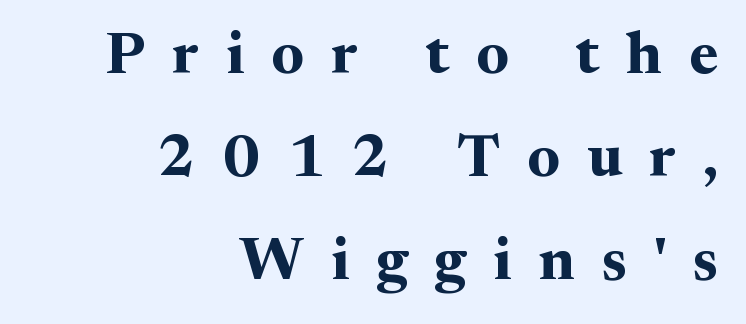
{"serif": "yes", "italic": "no", "bold": "yes", "weight": "bold", "width": "normal", "stroke_contrast": "medium", "x_height": "medium", "monospaced": "no", "underline": "no", "align": "right", "line_spacing_ratio": 1.72, "letter_spacing": "wide", "letter_spacing_em": 0.45, "glyph_px": 60}
